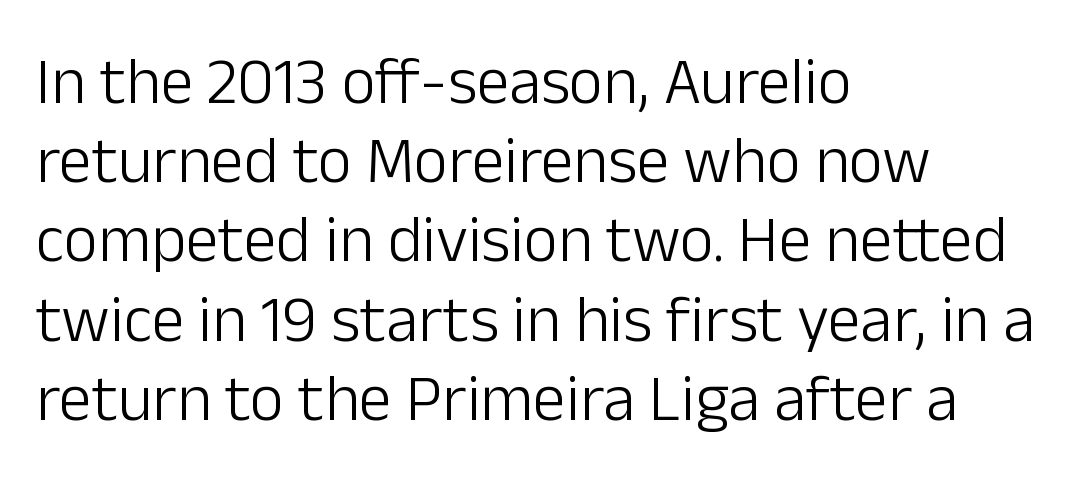
The image shows 66 px light sans-serif type, upright; set left-aligned, line spacing 1.2x, normal letter spacing, not underlined; low stroke contrast and a medium x-height.
